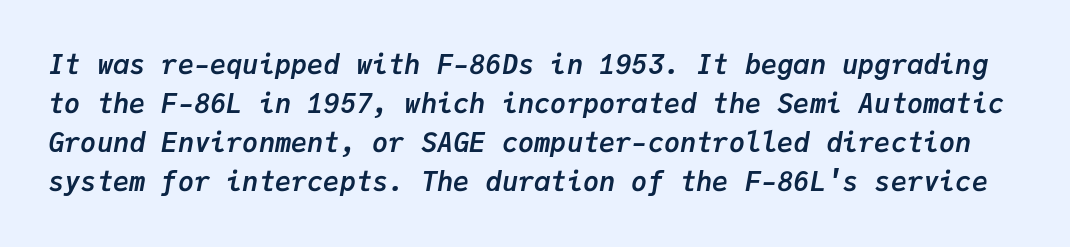
Q: Is the text bold? A: Yes.
Q: Is the text italic (slanted)? A: Yes, it leans right by about 9 degrees.
Q: Is the text underlined? A: No.
Q: Is the spacing between letters normal or unusually wide? A: Normal.
Q: Is the spacing between lines tight, normal or loose? A: Normal.
